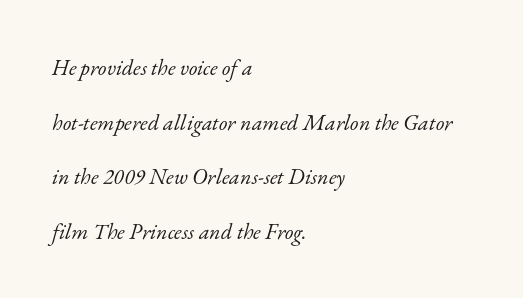
Honestly, the letter spacing is just normal — you wouldn't notice it. If you drew a ruler down the left edge, every line would touch it. The font is comparable to plain body text, perhaps lighter. Just letters on the line, the space beneath them empty. This is oblique type, the kind used for emphasis or titles.
